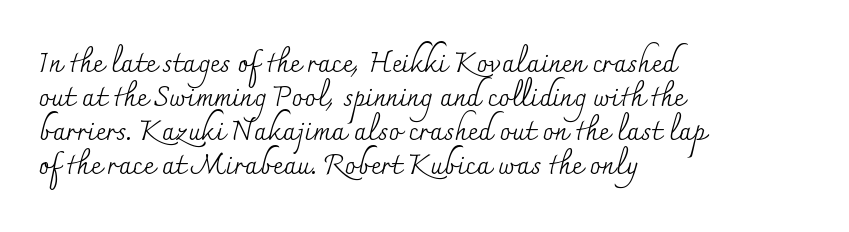
{"serif": "yes", "bold": "no", "weight": "regular", "width": "normal", "stroke_contrast": "medium", "x_height": "small", "monospaced": "no", "underline": "no", "align": "left", "line_spacing_ratio": 1.21, "letter_spacing": "normal", "letter_spacing_em": 0.0, "glyph_px": 28}
